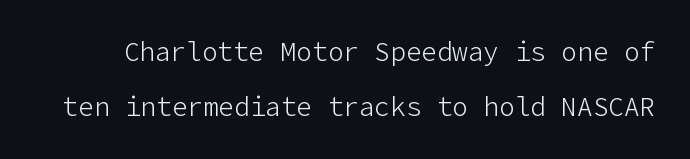
Q: Is the text bold? A: No.
Q: Is the text italic (slanted)? A: No, it is upright.
Q: Is the text underlined? A: No.
Q: Is the spacing between letters normal or unusually wide? A: Normal.
Q: Is the spacing between lines tight, normal or loose? A: Loose.
